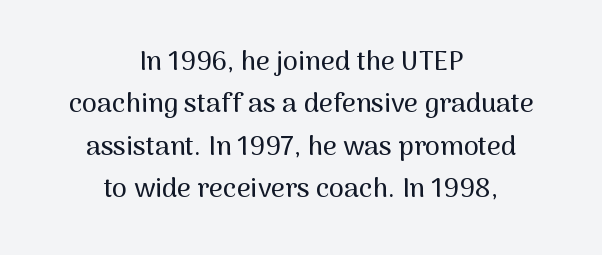
These lines stack symmetrically, like a column narrowing and widening about its center. This is roman type, the default non-slanted kind. Does the leading feel generous? No, just average. How are the letters spaced? Ordinarily, with no added tracking.
